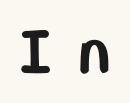
Bold? Absolutely — the strokes are thick and heavy. This is sans-serif lettering, the kind often seen on screens and signage. Each row of text sits above clean, open space. There is plenty of visible air inserted between adjacent glyphs. This sample uses an upright cut, with every glyph sitting square on the baseline.
